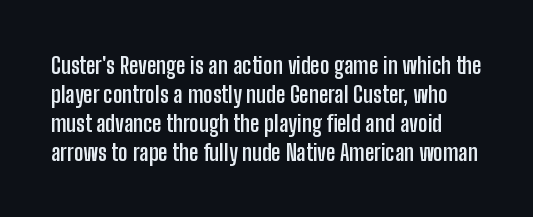
{"italic": "no", "bold": "yes", "underline": "no", "line_spacing": "normal", "line_spacing_ratio": 1.26, "letter_spacing": "normal", "letter_spacing_em": 0.0, "glyph_px": 23}
